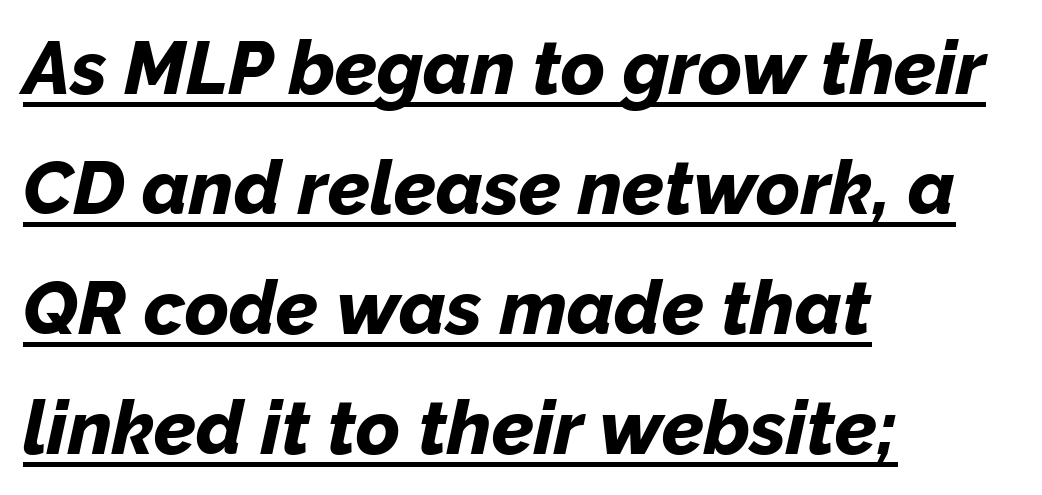
{"italic": "yes", "lean": "right", "slant_degrees": 12, "bold": "yes", "weight": "bold", "width": "normal", "stroke_contrast": "low", "x_height": "medium", "monospaced": "no", "underline": "yes", "align": "left", "line_spacing": "normal", "line_spacing_ratio": 1.6, "letter_spacing": "normal", "letter_spacing_em": 0.0, "glyph_px": 75}
